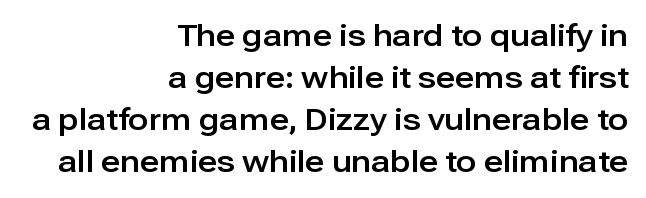
Q: Is the text italic (slanted)? A: No, it is upright.
Q: Is the typeface a serif or a sans-serif typeface? A: Sans-serif.
Q: Is the text underlined? A: No.
Q: How is the paragraph aligned? A: Right-aligned.
Q: Is the spacing between letters normal or unusually wide? A: Normal.
Q: Is the spacing between lines tight, normal or loose? A: Normal.
Q: Width (condensed, normal, or wide)? A: Normal.
Q: Stroke contrast? A: Low.
Q: x-height? A: Medium.
Q: Monospaced? A: No.
